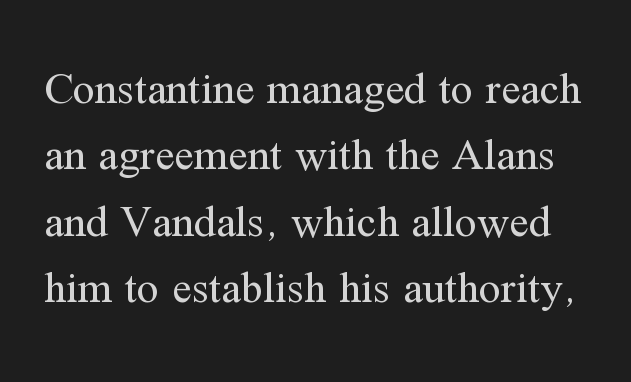
The letters carry serifs — small finishing strokes at the ends of their stems. Character widths vary here, with narrow letters taking less room than wide ones. Descenders hang freely into open space. You can tell it's not italic because the verticals are truly vertical. Is the stroke heavy? The answer is a plain regular-or-lighter.
